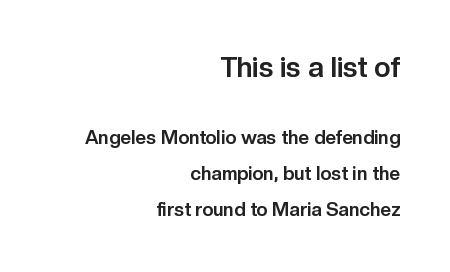
Q: Is the text bold? A: Yes.
Q: Is the text italic (slanted)? A: No, it is upright.
Q: Is the typeface a serif or a sans-serif typeface? A: Sans-serif.
Q: Is the text underlined? A: No.
Q: How is the paragraph aligned? A: Right-aligned.
Q: Is the spacing between letters normal or unusually wide? A: Normal.
Q: Which block of text is set in a larger size, the first (top) or the second (bottom)? A: The first (top) one.
Q: Width (condensed, normal, or wide)? A: Normal.
Q: Stroke contrast? A: Low.
Q: x-height? A: Medium.
Q: Monospaced? A: No.
